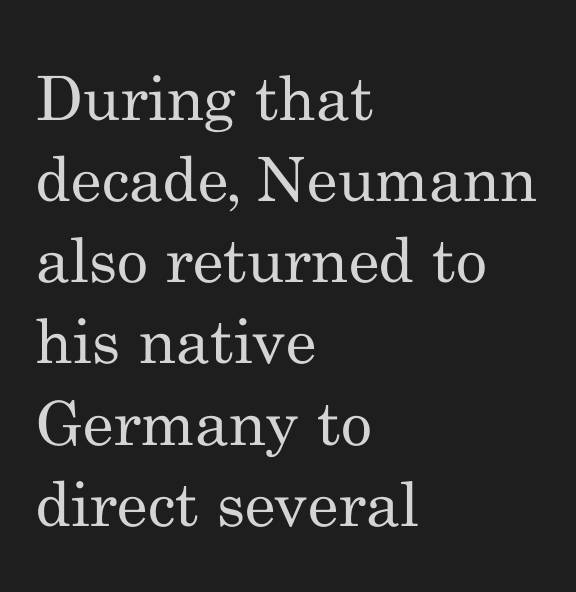
Q: Is the text bold? A: No.
Q: Is the text italic (slanted)? A: No, it is upright.
Q: Is the typeface a serif or a sans-serif typeface? A: Serif.
Q: Is the text underlined? A: No.
Q: How is the paragraph aligned? A: Left-aligned.
Q: Is the spacing between letters normal or unusually wide? A: Normal.
Q: Is the spacing between lines tight, normal or loose? A: Normal.
Q: Width (condensed, normal, or wide)? A: Normal.
Q: Stroke contrast? A: Medium.
Q: x-height? A: Small.
Q: Monospaced? A: No.
